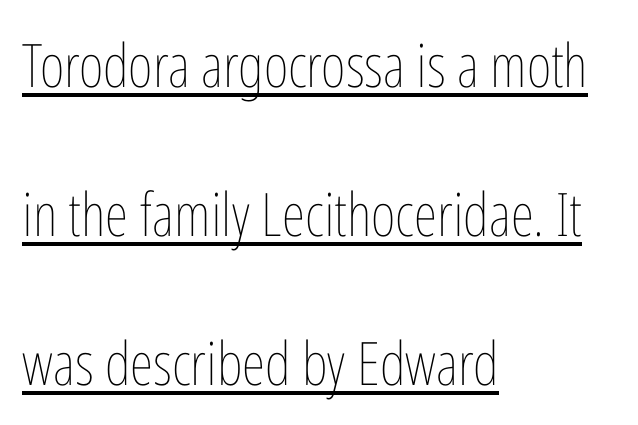
The font's upright variant was chosen for this text. The rendering uses natural spacing where letterforms have individual widths. Each stroke keeps to a modest, everyday thickness or less. Underlined type.
